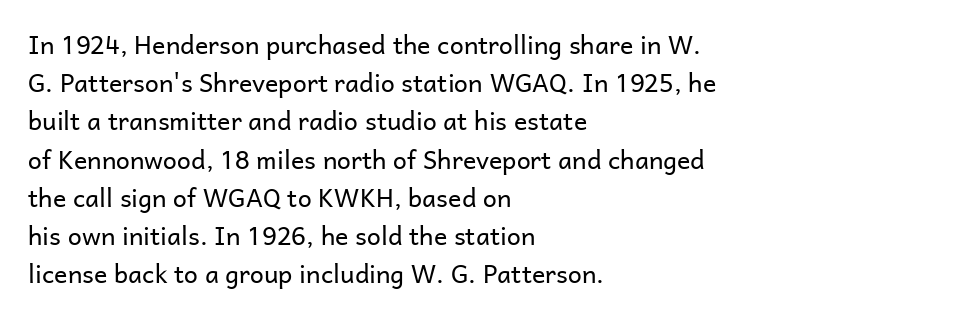
Q: Is the text bold? A: No.
Q: Is the text italic (slanted)? A: No, it is upright.
Q: Is the text underlined? A: No.
Q: How is the paragraph aligned? A: Left-aligned.
Q: Is the spacing between letters normal or unusually wide? A: Normal.
Q: Is the spacing between lines tight, normal or loose? A: Normal.
